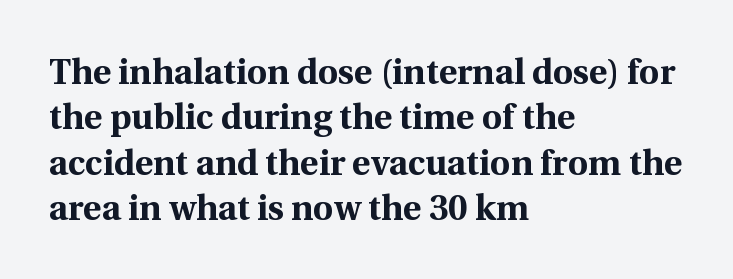
Q: Is the text bold? A: Yes.
Q: Is the text italic (slanted)? A: No, it is upright.
Q: Is the typeface a serif or a sans-serif typeface? A: Serif.
Q: Is the text underlined? A: No.
Q: How is the paragraph aligned? A: Left-aligned.
Q: Is the spacing between letters normal or unusually wide? A: Normal.
Q: Is the spacing between lines tight, normal or loose? A: Normal.
Q: Width (condensed, normal, or wide)? A: Normal.
Q: x-height? A: Medium.
Q: Monospaced? A: No.
